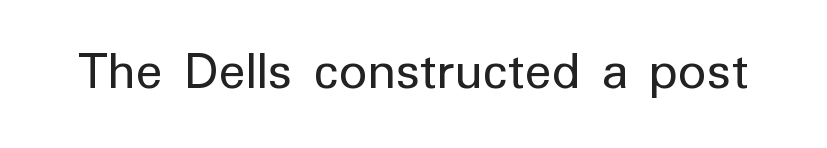
{"serif": "no", "italic": "no", "bold": "no", "weight": "regular", "width": "normal", "stroke_contrast": "low", "x_height": "medium", "monospaced": "no", "underline": "no", "letter_spacing": "normal", "letter_spacing_em": 0.0, "glyph_px": 56}
